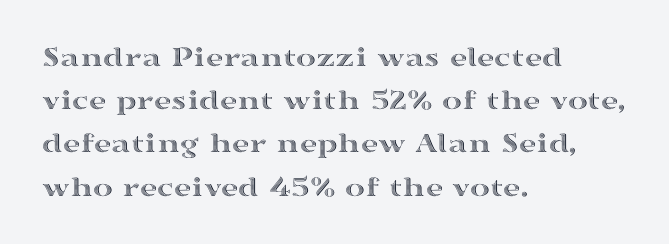
The image shows 30 px wide type, upright; set left-aligned, normal line spacing (1.44x), normal letter spacing, not underlined; a medium x-height.
